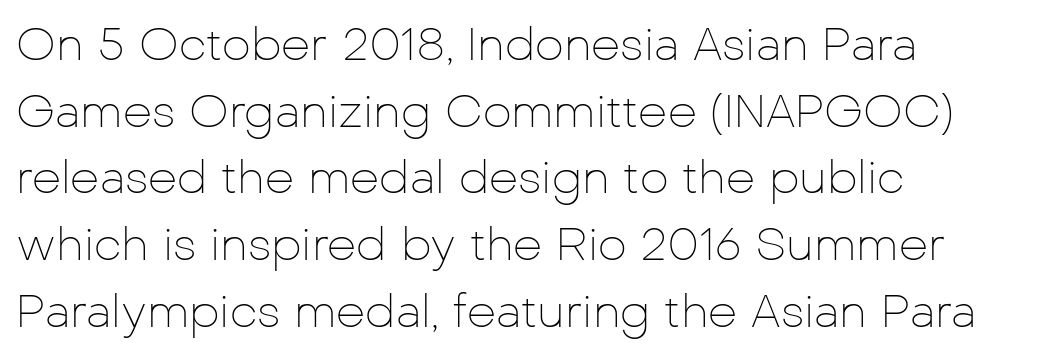
Note the varied advance widths — an 'i' is clearly narrower than an 'm'. Reading down the column, the eye jumps a familiar distance to each next line. Ink coverage per letter is moderate at most. Descenders are the only things crossing below the line. A classic flush-left, rag-right setting is used for this passage. This rendering leaves character spacing at its baseline value.
